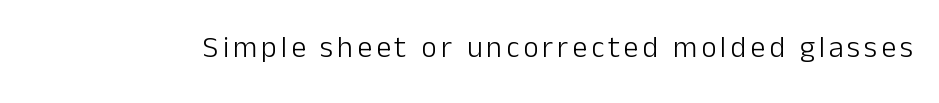
The image shows 30 px light sans-serif type, upright; set not underlined; low stroke contrast and a medium x-height.
